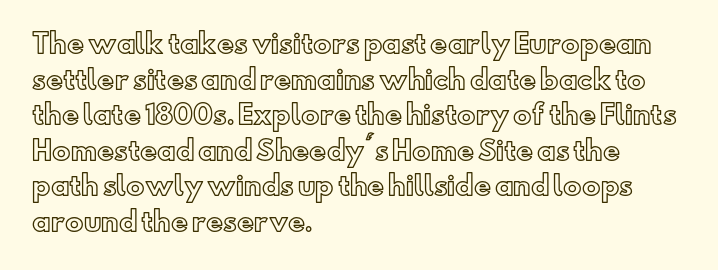
The image shows 26 px text type, upright; set left-aligned, normal line spacing (1.37x), normal letter spacing, not underlined.
